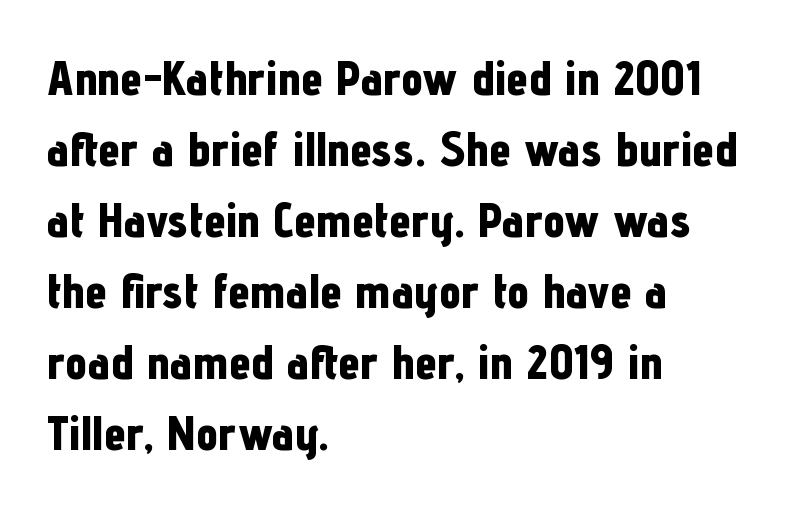
Words float on clear page, feet unadorned. This sample has the flowing, uneven cadence of proportional lettering. Each line starts at the same left margin while the right side varies. Look at the stroke-to-counter ratio: heavy, a bold.
